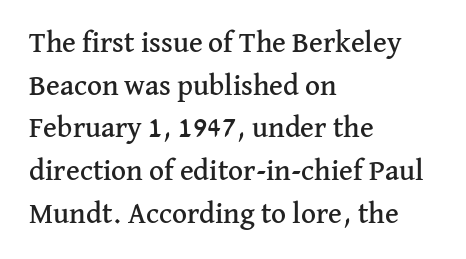
The image shows 29 px serif type, upright; set left-aligned, normal line spacing (1.47x), normal letter spacing, not underlined; medium stroke contrast and a medium x-height.
